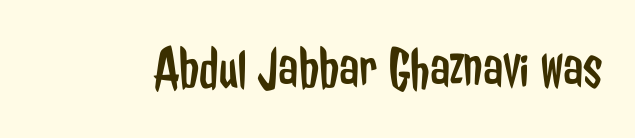
The baseline area is clear. Spacing between characters is what you'd get straight out of the box. Font category for this specimen: sans-serif. You could not count columns in this text — the font is proportionally spaced. Posture: vertical.
